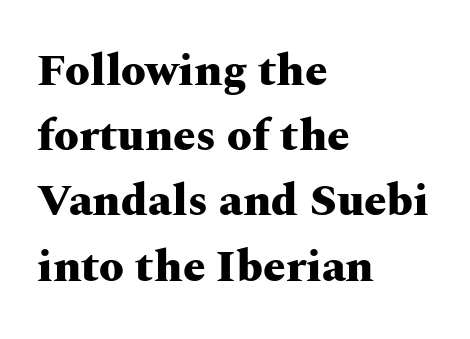
{"serif": "yes", "italic": "no", "bold": "yes", "weight": "heavy", "width": "wide", "stroke_contrast": "medium", "x_height": "medium", "monospaced": "no", "underline": "no", "align": "left", "line_spacing": "normal", "line_spacing_ratio": 1.45, "letter_spacing": "normal", "letter_spacing_em": 0.0, "glyph_px": 45}
